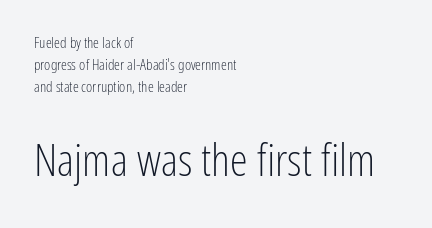
Q: Is the text bold? A: No.
Q: Is the text italic (slanted)? A: No, it is upright.
Q: Is the typeface a serif or a sans-serif typeface? A: Sans-serif.
Q: Is the text underlined? A: No.
Q: How is the paragraph aligned? A: Left-aligned.
Q: Is the spacing between letters normal or unusually wide? A: Normal.
Q: Is the spacing between lines tight, normal or loose? A: Normal.
Q: Which block of text is set in a larger size, the first (top) or the second (bottom)? A: The second (bottom) one.
Q: Width (condensed, normal, or wide)? A: Condensed.
Q: Stroke contrast? A: Low.
Q: x-height? A: Medium.
Q: Monospaced? A: No.
